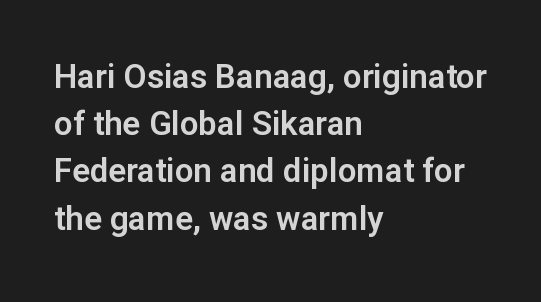
{"serif": "no", "italic": "no", "width": "normal", "stroke_contrast": "low", "x_height": "medium", "monospaced": "no", "underline": "no", "align": "left", "line_spacing": "normal", "line_spacing_ratio": 1.43, "letter_spacing": "normal", "letter_spacing_em": 0.0, "glyph_px": 33}
